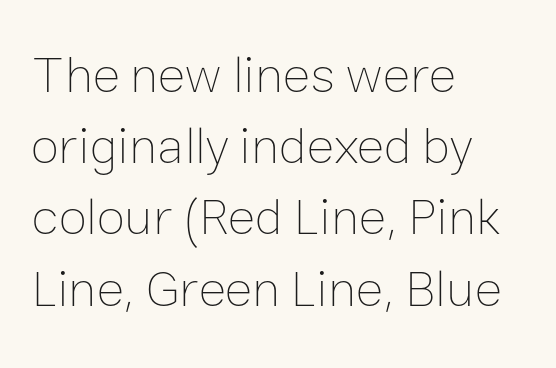
Q: Is the text bold? A: No.
Q: Is the text italic (slanted)? A: No, it is upright.
Q: Is the text underlined? A: No.
Q: How is the paragraph aligned? A: Left-aligned.
Q: Is the spacing between letters normal or unusually wide? A: Normal.
Q: Is the spacing between lines tight, normal or loose? A: Normal.
Q: Width (condensed, normal, or wide)? A: Normal.
Q: Stroke contrast? A: Low.
Q: x-height? A: Medium.
Q: Monospaced? A: No.
